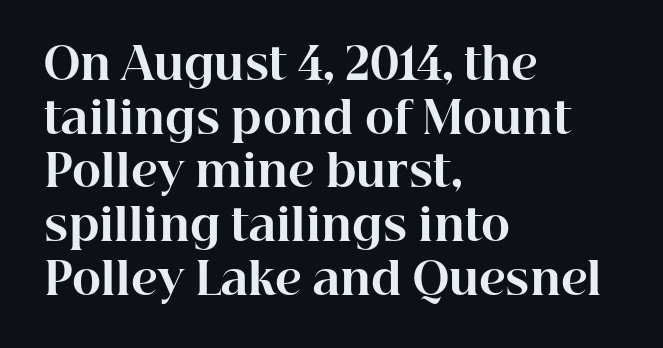
Q: Is the text bold? A: Yes.
Q: Is the text italic (slanted)? A: No, it is upright.
Q: Is the typeface a serif or a sans-serif typeface? A: Serif.
Q: Is the text underlined? A: No.
Q: How is the paragraph aligned? A: Left-aligned.
Q: Is the spacing between letters normal or unusually wide? A: Normal.
Q: Width (condensed, normal, or wide)? A: Normal.
Q: Stroke contrast? A: High.
Q: x-height? A: Medium.
Q: Monospaced? A: No.
